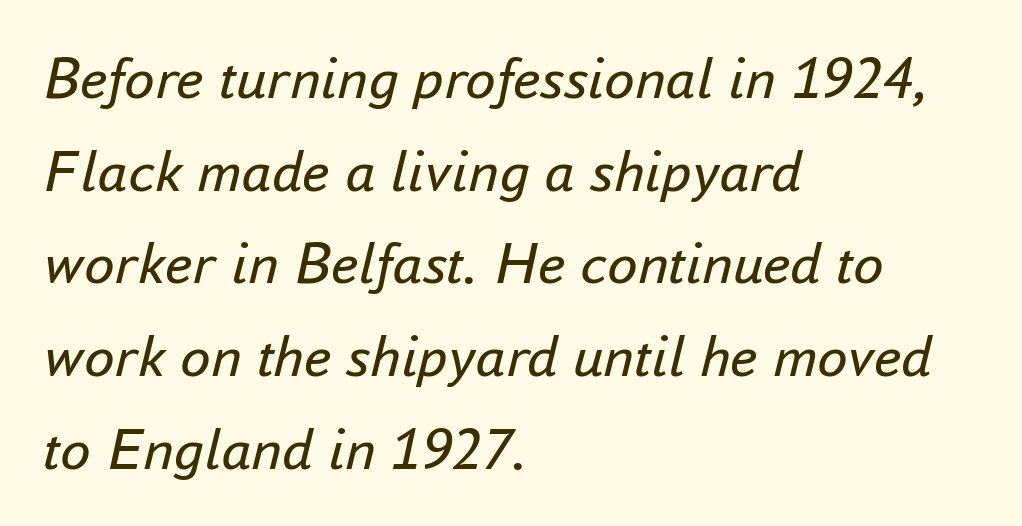
Q: Is the text bold? A: No.
Q: Is the text italic (slanted)? A: Yes, it leans right by about 16 degrees.
Q: Is the text underlined? A: No.
Q: How is the paragraph aligned? A: Left-aligned.
Q: Is the spacing between letters normal or unusually wide? A: Normal.
Q: Is the spacing between lines tight, normal or loose? A: Normal.
Q: Width (condensed, normal, or wide)? A: Normal.
Q: Stroke contrast? A: Low.
Q: x-height? A: Small.
Q: Monospaced? A: No.
